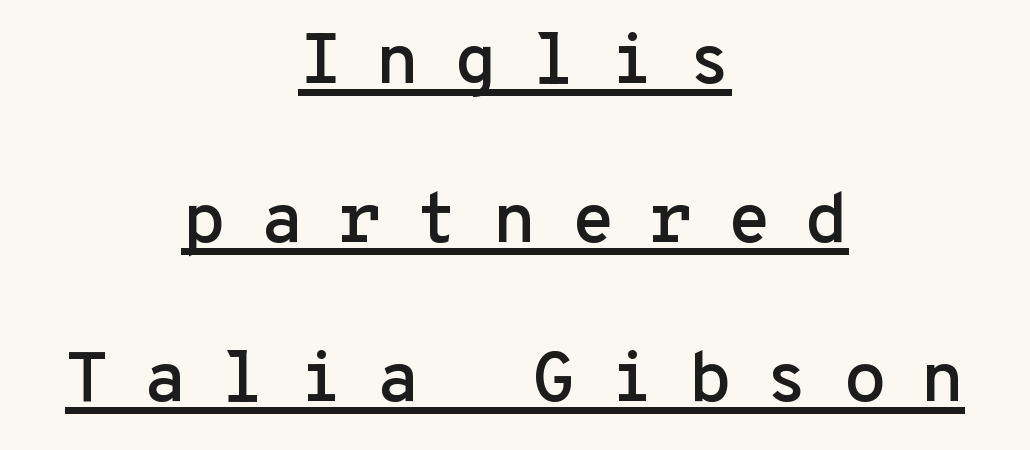
The image shows 71 px sans-serif type, upright, monospaced; set centered, loose line spacing (2.24x), unusually wide letter spacing (+0.48 em), underlined; low stroke contrast and a medium x-height.
